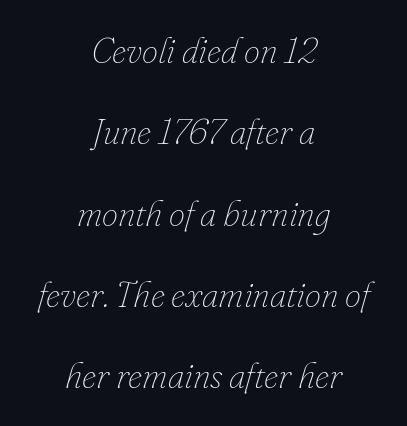
{"italic": "yes", "lean": "right", "slant_degrees": 16, "bold": "no", "weight": "thin", "width": "normal", "stroke_contrast": "low", "x_height": "small", "monospaced": "no", "underline": "no", "align": "center", "line_spacing": "loose", "line_spacing_ratio": 2.26, "letter_spacing": "normal", "letter_spacing_em": 0.0, "glyph_px": 36}
